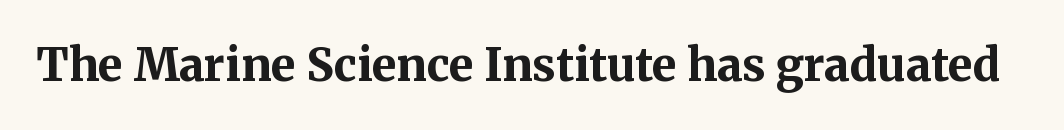
The image shows 45 px bold serif type, upright; set normal letter spacing, not underlined; medium stroke contrast and a medium x-height.
